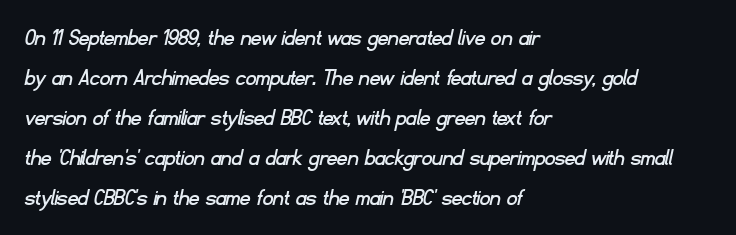
Q: Is the text underlined? A: No.
Q: How is the paragraph aligned? A: Left-aligned.
Q: Is the spacing between letters normal or unusually wide? A: Normal.
Q: Is the spacing between lines tight, normal or loose? A: Normal.
